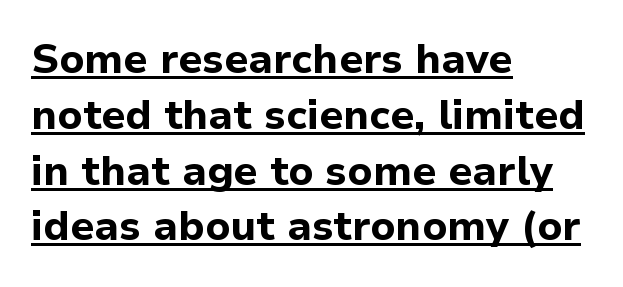
{"serif": "no", "italic": "no", "bold": "yes", "weight": "bold", "width": "normal", "stroke_contrast": "low", "x_height": "medium", "monospaced": "no", "underline": "yes", "align": "left", "line_spacing": "normal", "line_spacing_ratio": 1.36, "letter_spacing": "normal", "letter_spacing_em": 0.0, "glyph_px": 41}
